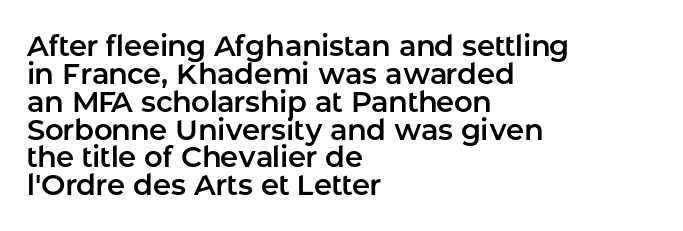
Leading is clearly below the norm, producing a dense column. Do the characters align in a grid? No, the font is proportional. The passage shown is typeset with a sans-serif family. Vertical strokes here are truly vertical. Decoration check: the copy has no underline. Standard letterfit; no display-style spreading of the glyphs.
